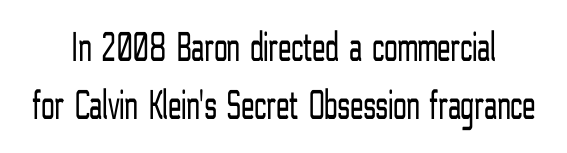
Observe the absence of serifs on each vertical stroke in this sample. Character widths vary here, with narrow letters taking less room than wide ones. Do the letters lean? They stand straight. Words float on clear page, feet unadorned.
